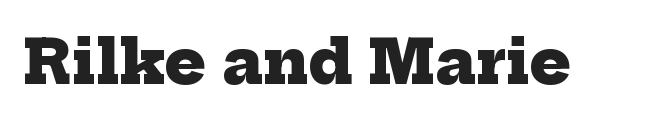
{"serif": "yes", "bold": "yes", "weight": "heavy", "width": "normal", "stroke_contrast": "low", "x_height": "medium", "monospaced": "no", "underline": "no", "letter_spacing": "normal", "letter_spacing_em": 0.0, "glyph_px": 60}
